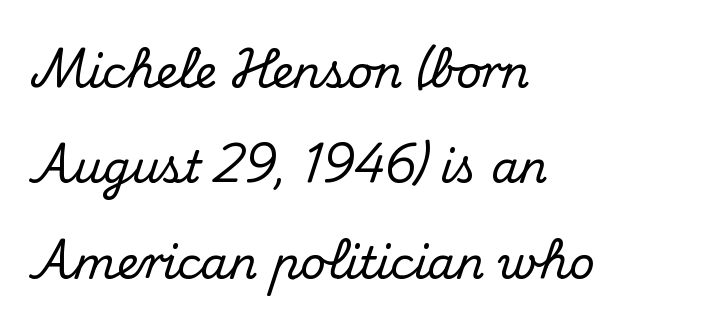
{"serif": "yes", "width": "normal", "stroke_contrast": "medium", "x_height": "small", "monospaced": "no", "underline": "no", "align": "left", "line_spacing": "loose", "line_spacing_ratio": 2.17, "letter_spacing": "normal", "letter_spacing_em": 0.0, "glyph_px": 44}
